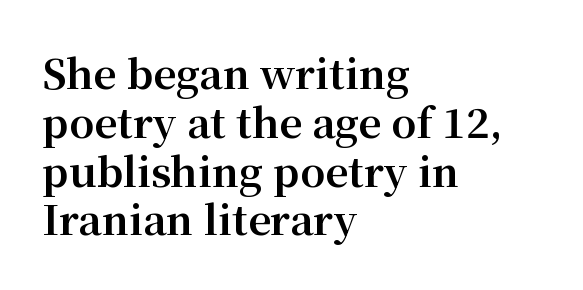
The image shows 40 px bold serif type, upright; set left-aligned, line spacing 1.22x, normal letter spacing, not underlined; medium stroke contrast and a medium x-height.
